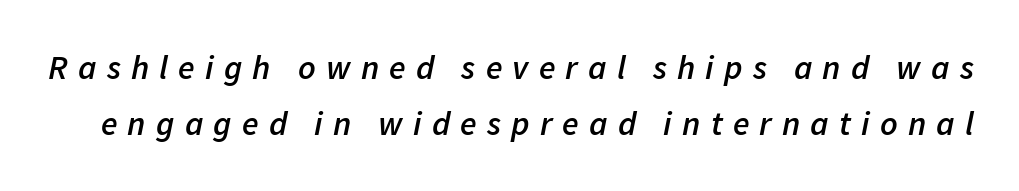
The image shows 34 px semibold type, italic (leaning right); set normal line spacing (1.65x), unusually wide letter spacing (+0.3 em), not underlined; low stroke contrast and a medium x-height.
